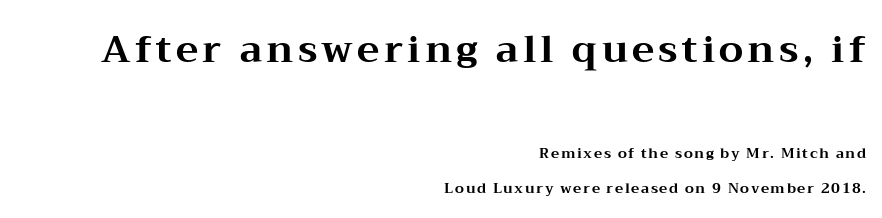
The image shows 38 px bold, wide serif type, upright; set right-aligned, loose line spacing (2.5x), not underlined; the first (top) block is 2.71x larger; medium stroke contrast and a medium x-height.
